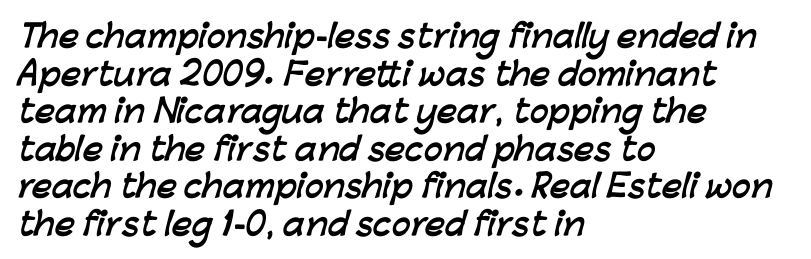
Look at the bottom of the vertical strokes: they stop flat, with no serifs. Think of a printed novel: that variable character pitch is what you see here. Each glyph is drawn with heavy, bold strokes. Notice how the passage keeps a crisp vertical edge on the left only.
